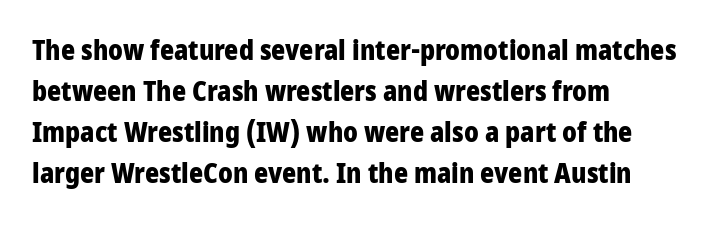
Q: Is the text bold? A: Yes.
Q: Is the text italic (slanted)? A: No, it is upright.
Q: Is the text underlined? A: No.
Q: How is the paragraph aligned? A: Left-aligned.
Q: Is the spacing between letters normal or unusually wide? A: Normal.
Q: Is the spacing between lines tight, normal or loose? A: Normal.
